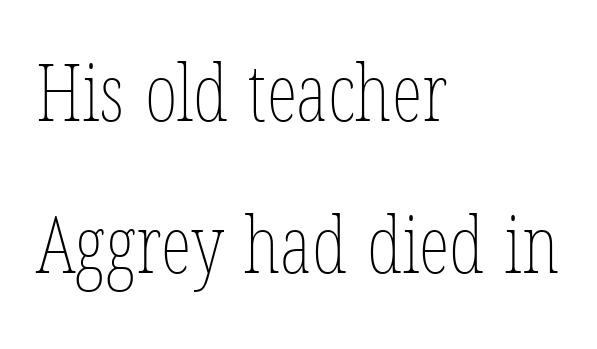
The image shows 79 px thin, condensed type; set left-aligned, loose line spacing (1.93x), normal letter spacing, not underlined; low stroke contrast and a medium x-height.
